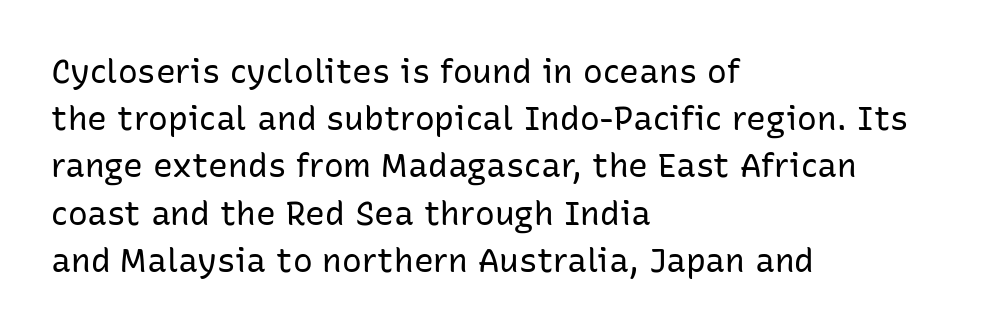
Stroke mass is kept to a normal reading level or below. Nobody drew a line under any word here. The line-height multiplier appears to be the usual default. Check where the strokes stop: nothing finishes them off — pure sans.
